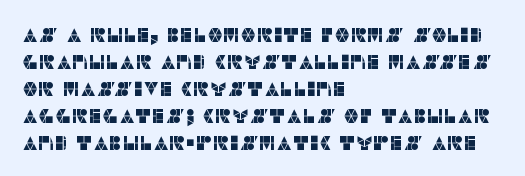
{"italic": "no", "underline": "no", "align": "left", "line_spacing": "normal", "line_spacing_ratio": 1.35, "letter_spacing": "normal", "letter_spacing_em": 0.0, "glyph_px": 20}
